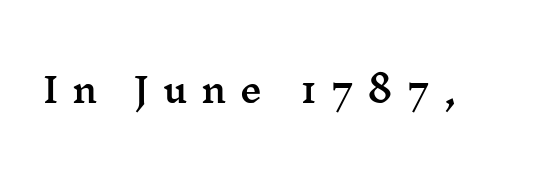
Q: Is the text italic (slanted)? A: No, it is upright.
Q: Is the typeface a serif or a sans-serif typeface? A: Serif.
Q: Is the text underlined? A: No.
Q: Is the spacing between letters normal or unusually wide? A: Unusually wide.
Q: Width (condensed, normal, or wide)? A: Wide.
Q: Stroke contrast? A: Medium.
Q: x-height? A: Medium.
Q: Monospaced? A: No.
